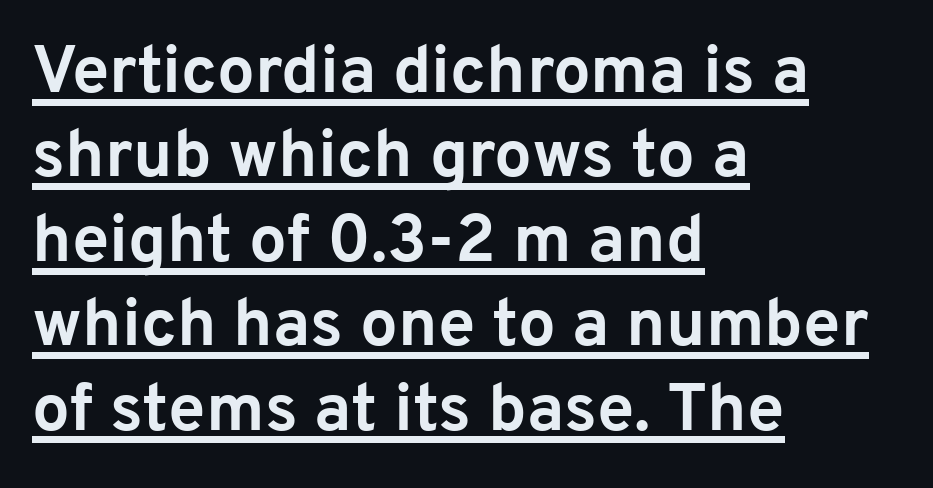
Is this a fixed-width face? No — the glyphs have proportional, varying widths. What's the leading like? Ordinary, nothing unusual. Here the glyphs are tracked normally, forming tight word shapes. Weight check: bold — yes, fully. The typography opts for an upright posture over an oblique one. What kind of face is this? One without serifs — a sans.
